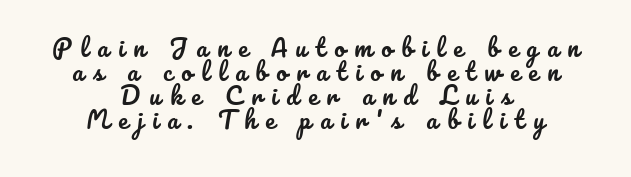
{"underline": "no", "align": "center", "line_spacing": "tight", "line_spacing_ratio": 1.0, "letter_spacing": "wide", "letter_spacing_em": 0.38, "glyph_px": 24}
